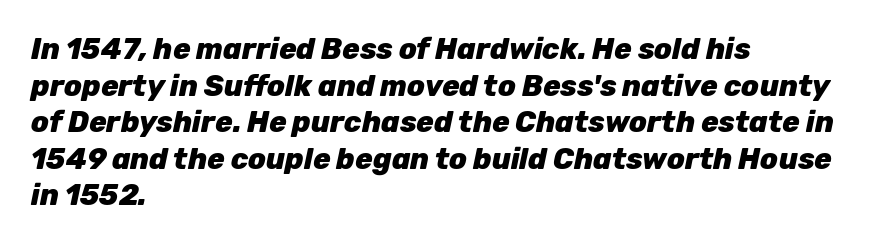
The image shows 29 px heavy type, italic (leaning right); set left-aligned, normal line spacing (1.26x), normal letter spacing, not underlined; low stroke contrast and a medium x-height.
